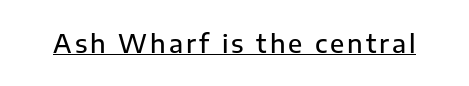
The image shows 25 px text type, upright; set underlined.
